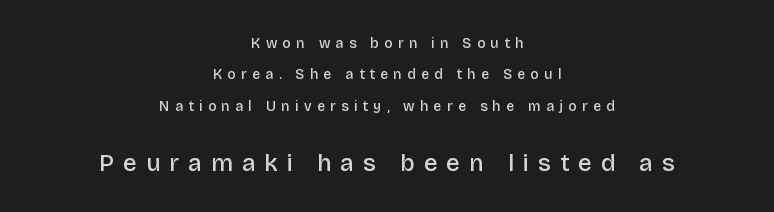
Visually the block forms a symmetrical silhouette, jagged on both flanks. Typesetter's note: demi weight, one step under bold. Size contrast runs from small at the top to large at the bottom. How would I describe the line gaps? Wide and relaxed. Posture: upright roman.
